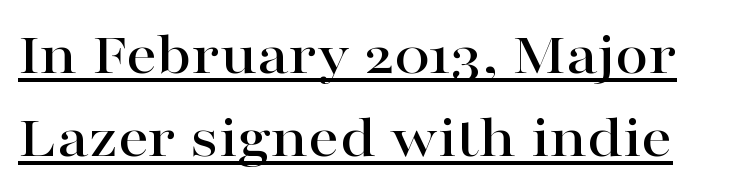
{"serif": "yes", "italic": "no", "width": "wide", "stroke_contrast": "high", "x_height": "medium", "monospaced": "no", "underline": "yes", "line_spacing": "normal", "line_spacing_ratio": 1.36, "letter_spacing": "normal", "letter_spacing_em": 0.0, "glyph_px": 61}
